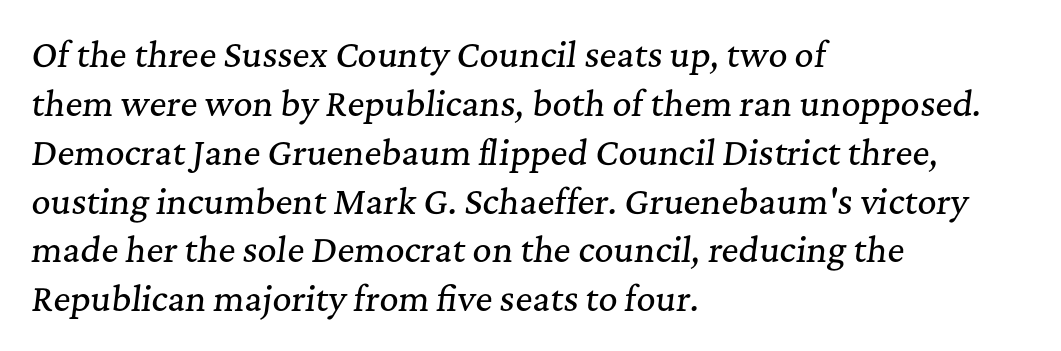
The image shows 33 px serif type, italic (leaning right); set left-aligned, normal line spacing (1.48x), normal letter spacing, not underlined; medium stroke contrast and a medium x-height.
